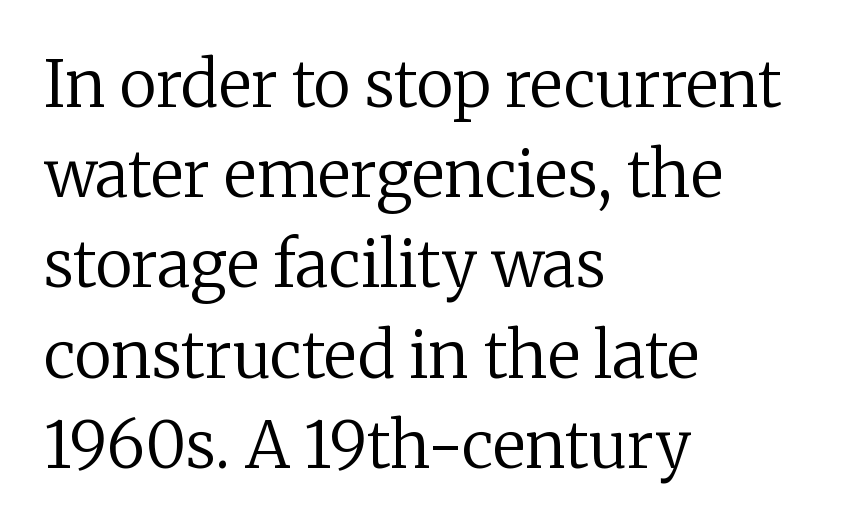
Examine the stroke ends and you'll spot serifs. The specimen omits any rule beneath the text block's lines. The tracking reads as untouched default to a designer's eye. Proportional: the letters do not fall into vertical columns.
